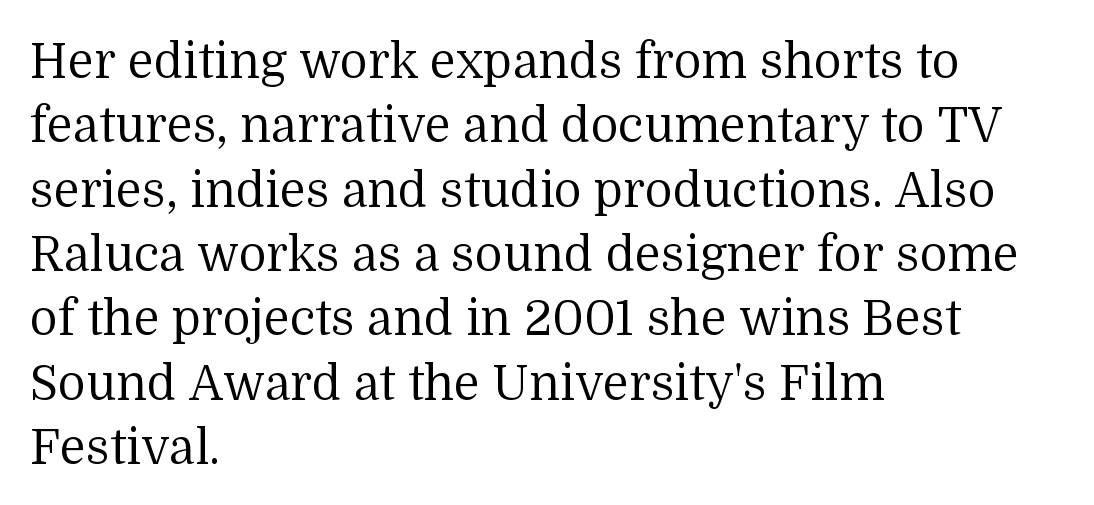
The image shows 48 px regular-weight serif type, upright; set left-aligned, normal line spacing (1.34x), normal letter spacing, not underlined; medium stroke contrast and a medium x-height.
